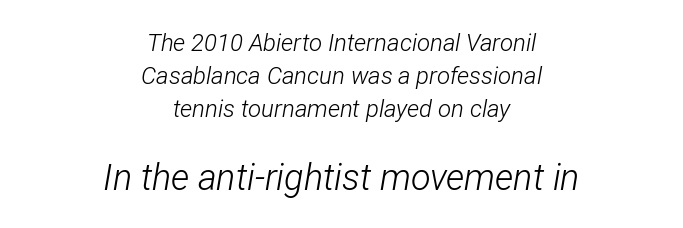
Q: Is the text bold? A: No.
Q: Is the text italic (slanted)? A: Yes, it leans right by about 12 degrees.
Q: Is the text underlined? A: No.
Q: How is the paragraph aligned? A: Centered.
Q: Is the spacing between letters normal or unusually wide? A: Normal.
Q: Is the spacing between lines tight, normal or loose? A: Normal.
Q: Which block of text is set in a larger size, the first (top) or the second (bottom)? A: The second (bottom) one.
Q: Width (condensed, normal, or wide)? A: Condensed.
Q: Stroke contrast? A: Low.
Q: x-height? A: Medium.
Q: Monospaced? A: No.
